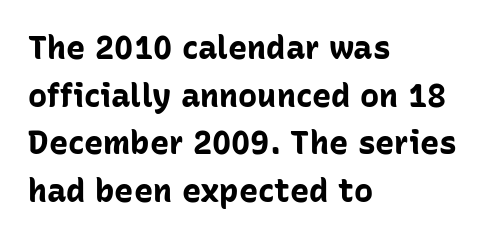
{"serif": "no", "italic": "no", "bold": "yes", "weight": "bold", "width": "normal", "stroke_contrast": "low", "x_height": "medium", "monospaced": "no", "underline": "no", "align": "left", "line_spacing": "normal", "line_spacing_ratio": 1.49, "letter_spacing": "normal", "letter_spacing_em": 0.0, "glyph_px": 32}
